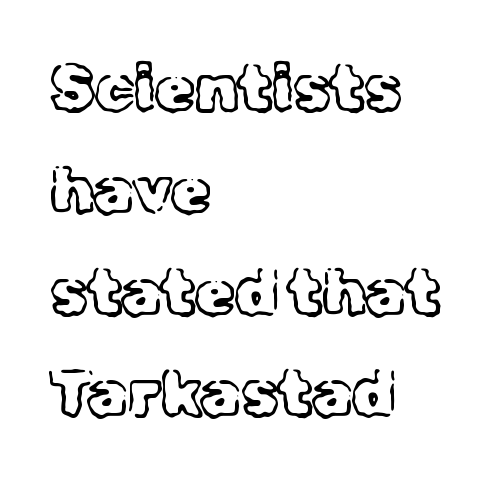
A student would call this left alignment; a typographer would say flush left, rag right. Is there much room between lines? A standard amount, neither cramped nor airy. Do the characters align in a grid? No, the font is proportional. These lines were composed using upright roman letters. What stands out about the letter spacing? Nothing — it is the standard amount.
